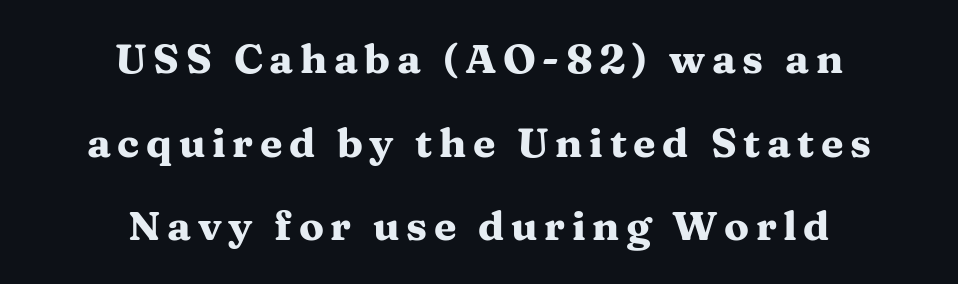
The image shows 41 px heavy, wide serif type, upright; set centered, loose line spacing (2.04x), not underlined; medium stroke contrast and a medium x-height.
